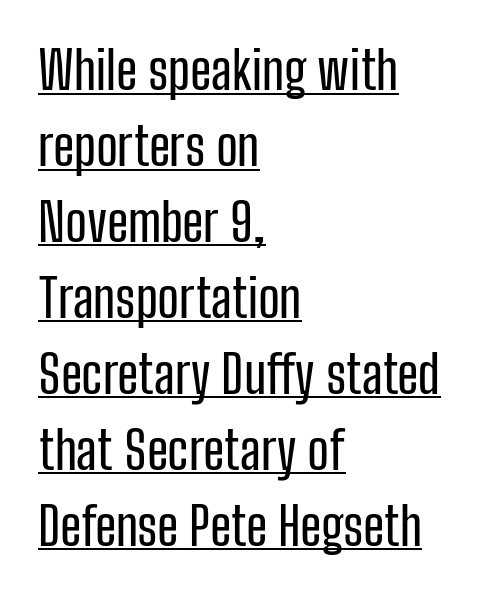
{"serif": "no", "italic": "no", "width": "condensed", "stroke_contrast": "low", "x_height": "medium", "monospaced": "no", "underline": "yes", "align": "left", "line_spacing": "normal", "line_spacing_ratio": 1.46, "letter_spacing": "normal", "letter_spacing_em": 0.0, "glyph_px": 52}
